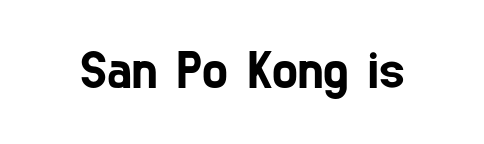
Each letter's strokes conclude bluntly, with no projecting serifs. Each row of text sits above clean, open space. Looks like regular typesetting: each glyph gets only the width it needs. Words appear dense and cohesive because spacing is normal.
